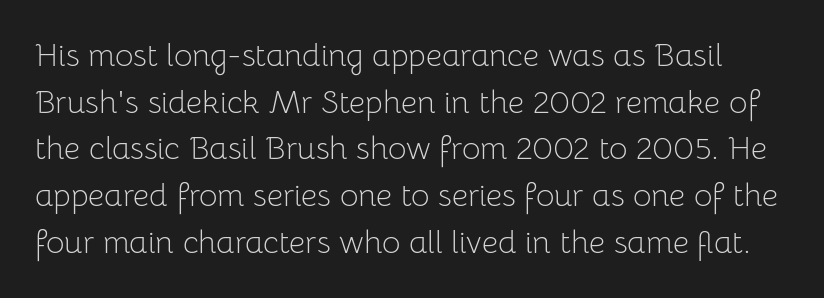
{"serif": "no", "italic": "no", "bold": "no", "weight": "light", "width": "normal", "stroke_contrast": "low", "x_height": "medium", "monospaced": "no", "underline": "no", "line_spacing": "normal", "line_spacing_ratio": 1.46, "letter_spacing": "normal", "letter_spacing_em": 0.0, "glyph_px": 32}
